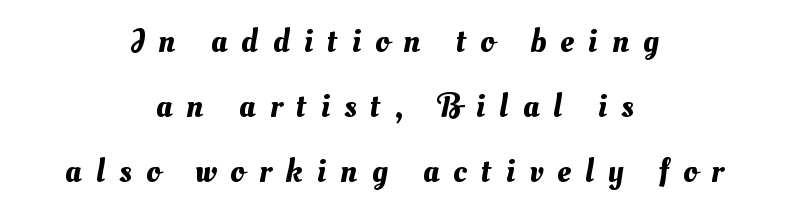
{"width": "normal", "stroke_contrast": "medium", "x_height": "small", "monospaced": "no", "underline": "no", "align": "center", "line_spacing": "loose", "line_spacing_ratio": 1.91, "letter_spacing": "wide", "letter_spacing_em": 0.42, "glyph_px": 34}
